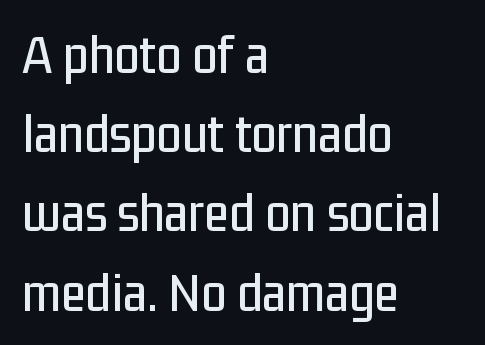
The image shows 57 px condensed sans-serif type, upright; set left-aligned, normal line spacing (1.39x), normal letter spacing, not underlined; low stroke contrast and a medium x-height.
